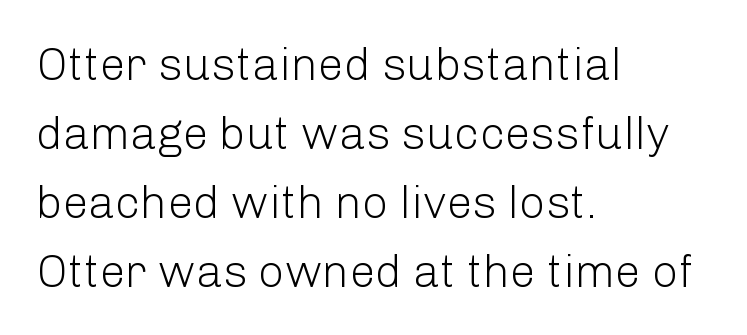
{"serif": "no", "italic": "no", "bold": "no", "weight": "light", "width": "normal", "stroke_contrast": "low", "x_height": "medium", "monospaced": "no", "underline": "no", "align": "left", "line_spacing": "normal", "line_spacing_ratio": 1.5, "letter_spacing": "normal", "letter_spacing_em": 0.0, "glyph_px": 46}
